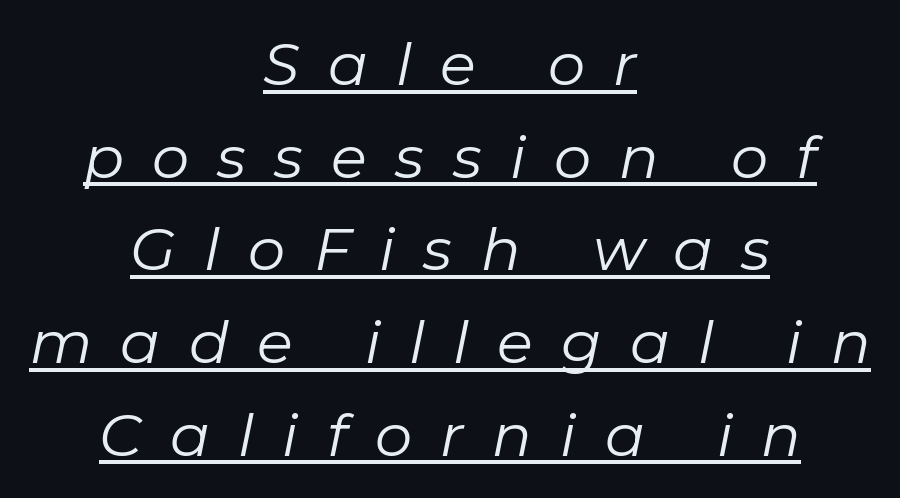
{"italic": "yes", "lean": "right", "slant_degrees": 11, "bold": "no", "weight": "regular", "width": "normal", "stroke_contrast": "low", "x_height": "medium", "monospaced": "no", "underline": "yes", "align": "center", "line_spacing": "normal", "line_spacing_ratio": 1.57, "letter_spacing": "wide", "letter_spacing_em": 0.48, "glyph_px": 59}
